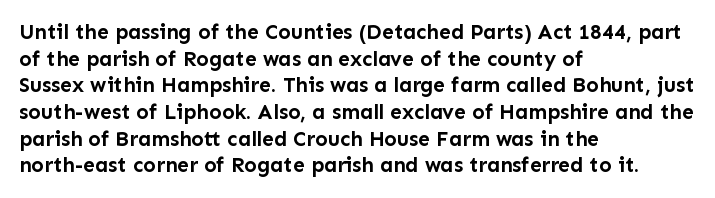
The image shows 21 px bold type, upright; set left-aligned, normal line spacing (1.27x), normal letter spacing, not underlined.
